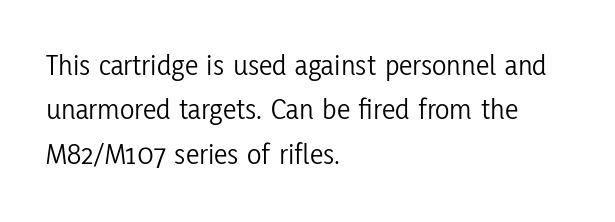
The image shows 30 px light, condensed sans-serif type, upright; set left-aligned, normal line spacing (1.48x), normal letter spacing, not underlined; low stroke contrast and a medium x-height.
